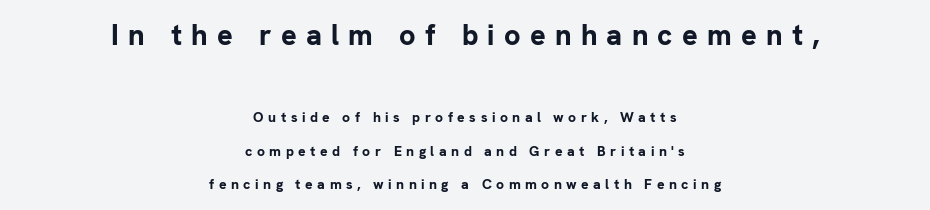
The image shows 29 px bold sans-serif type, upright; set centered, loose line spacing (2.38x), unusually wide letter spacing (+0.32 em), not underlined; the first (top) block is 2.07x larger; low stroke contrast and a medium x-height.
